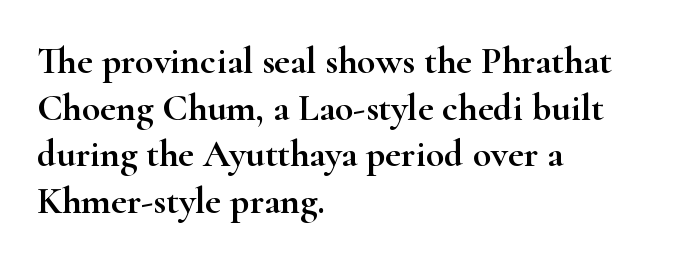
Q: Is the text italic (slanted)? A: No, it is upright.
Q: Is the typeface a serif or a sans-serif typeface? A: Serif.
Q: Is the text underlined? A: No.
Q: How is the paragraph aligned? A: Left-aligned.
Q: Is the spacing between letters normal or unusually wide? A: Normal.
Q: Width (condensed, normal, or wide)? A: Wide.
Q: Stroke contrast? A: High.
Q: x-height? A: Small.
Q: Monospaced? A: No.
